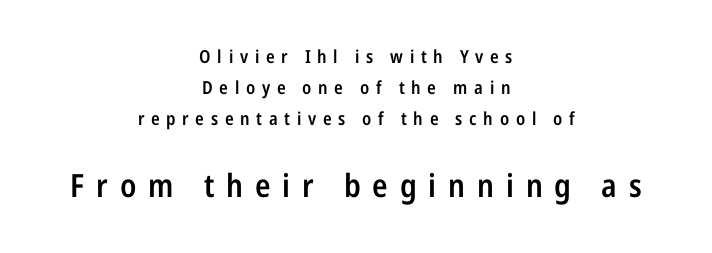
Short and long lines alike share a common midpoint. Here the designer chose a conventional face with non-uniform glyph widths. Italic? Not at all — the glyphs are vertical. Block two is the big one; block one sits smaller above it. A fair bit of extra ink — the face is semibold, not bold. Has an underline been added? It has not.
